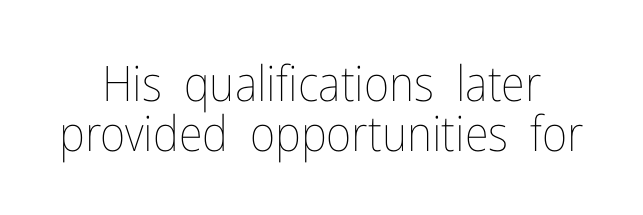
{"italic": "no", "bold": "no", "weight": "thin", "width": "condensed", "stroke_contrast": "low", "x_height": "medium", "monospaced": "no", "underline": "no", "line_spacing": "tight", "line_spacing_ratio": 1.03, "letter_spacing": "normal", "letter_spacing_em": 0.0, "glyph_px": 49}
